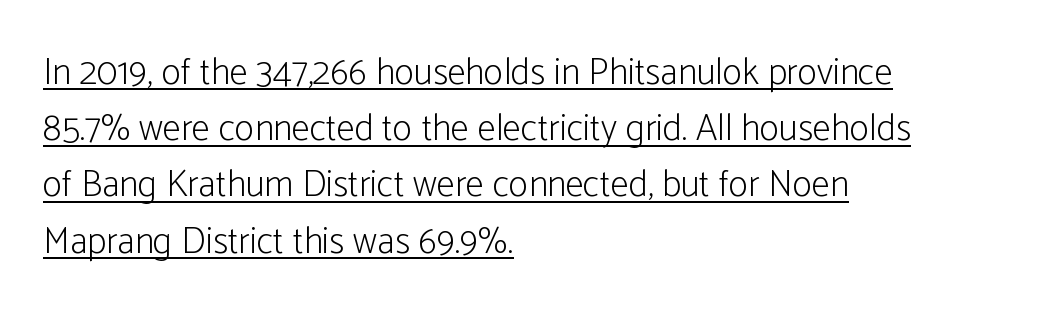
Q: Is the text bold? A: No.
Q: Is the text italic (slanted)? A: No, it is upright.
Q: Is the typeface a serif or a sans-serif typeface? A: Sans-serif.
Q: Is the text underlined? A: Yes.
Q: How is the paragraph aligned? A: Left-aligned.
Q: Is the spacing between letters normal or unusually wide? A: Normal.
Q: Is the spacing between lines tight, normal or loose? A: Normal.
Q: Width (condensed, normal, or wide)? A: Condensed.
Q: Stroke contrast? A: Low.
Q: x-height? A: Medium.
Q: Monospaced? A: No.
